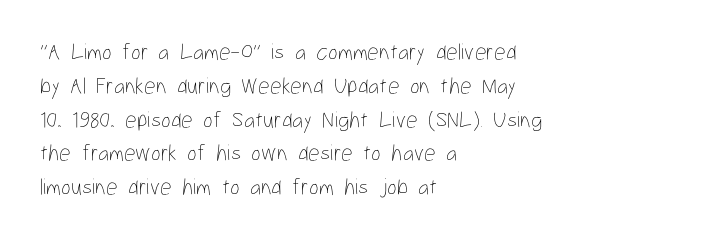
Q: Is the text bold? A: No.
Q: Is the text italic (slanted)? A: No, it is upright.
Q: Is the text underlined? A: No.
Q: How is the paragraph aligned? A: Left-aligned.
Q: Is the spacing between letters normal or unusually wide? A: Normal.
Q: Is the spacing between lines tight, normal or loose? A: Normal.
